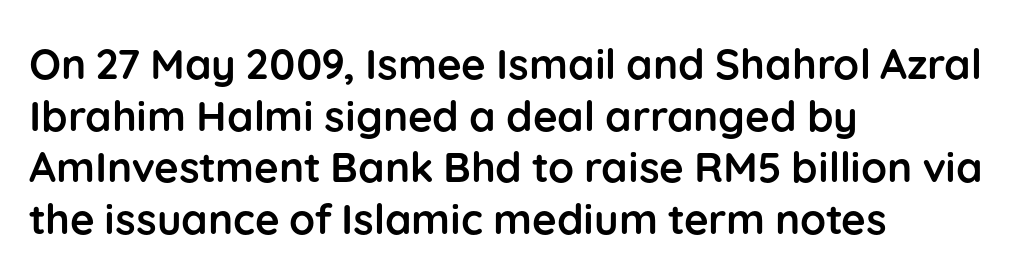
Q: Is the text bold? A: Yes.
Q: Is the text italic (slanted)? A: No, it is upright.
Q: Is the typeface a serif or a sans-serif typeface? A: Sans-serif.
Q: Is the text underlined? A: No.
Q: How is the paragraph aligned? A: Left-aligned.
Q: Is the spacing between letters normal or unusually wide? A: Normal.
Q: Width (condensed, normal, or wide)? A: Normal.
Q: Stroke contrast? A: Low.
Q: x-height? A: Medium.
Q: Monospaced? A: No.
